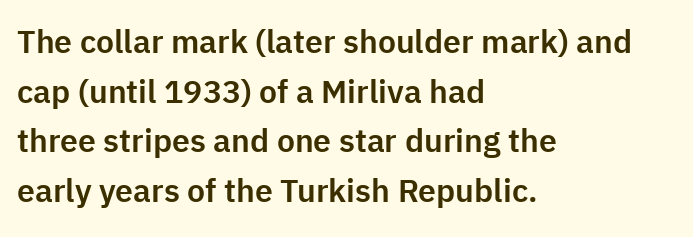
{"serif": "no", "italic": "no", "width": "normal", "stroke_contrast": "low", "x_height": "medium", "monospaced": "no", "underline": "no", "align": "left", "line_spacing": "normal", "line_spacing_ratio": 1.55, "letter_spacing": "normal", "letter_spacing_em": 0.0, "glyph_px": 32}
